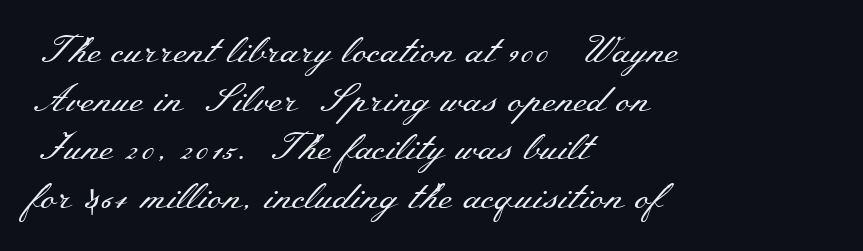
{"serif": "yes", "bold": "no", "weight": "regular", "width": "wide", "stroke_contrast": "medium", "x_height": "small", "monospaced": "no", "underline": "no", "align": "left", "line_spacing": "normal", "line_spacing_ratio": 1.28, "letter_spacing": "normal", "letter_spacing_em": 0.0, "glyph_px": 38}
